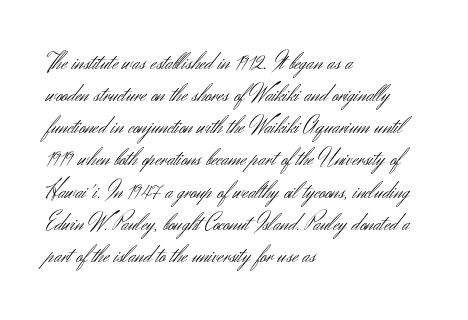
Q: Is the text bold? A: No.
Q: Is the text italic (slanted)? A: Yes.
Q: Is the text underlined? A: No.
Q: How is the paragraph aligned? A: Left-aligned.
Q: Is the spacing between letters normal or unusually wide? A: Normal.
Q: Is the spacing between lines tight, normal or loose? A: Normal.
